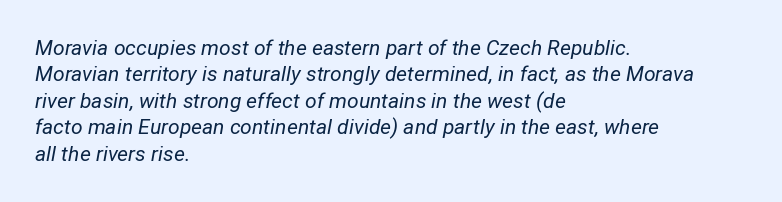
{"italic": "yes", "lean": "right", "slant_degrees": 12, "bold": "no", "underline": "no", "align": "left", "line_spacing": "normal", "line_spacing_ratio": 1.26, "letter_spacing": "normal", "letter_spacing_em": 0.0, "glyph_px": 21}
